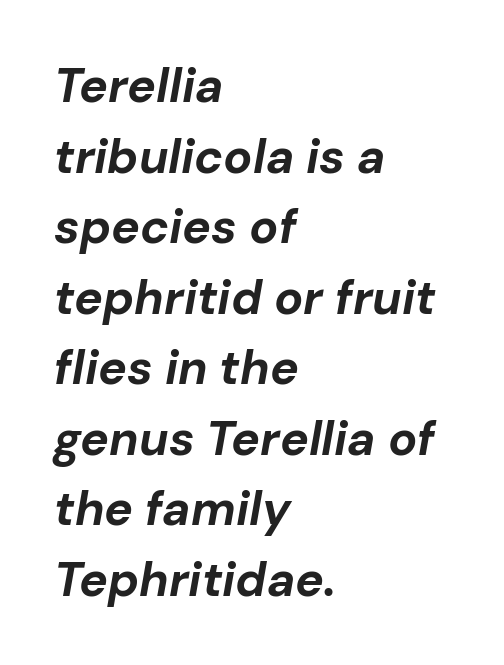
Q: Is the text bold? A: Yes.
Q: Is the text italic (slanted)? A: Yes, it leans right by about 10 degrees.
Q: Is the text underlined? A: No.
Q: How is the paragraph aligned? A: Left-aligned.
Q: Is the spacing between letters normal or unusually wide? A: Normal.
Q: Is the spacing between lines tight, normal or loose? A: Normal.
Q: Width (condensed, normal, or wide)? A: Normal.
Q: Stroke contrast? A: Low.
Q: x-height? A: Medium.
Q: Monospaced? A: No.
